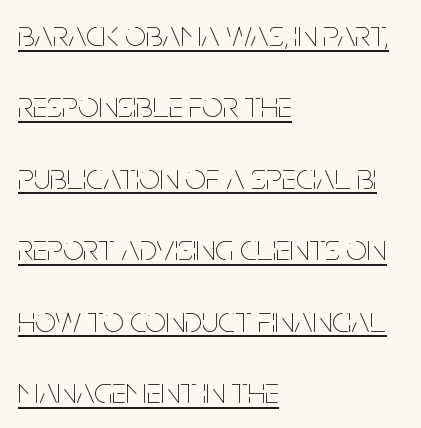
The image shows 37 px thin, condensed type, upright; set left-aligned, loose line spacing (1.93x), normal letter spacing, underlined; low stroke contrast and a large x-height.
